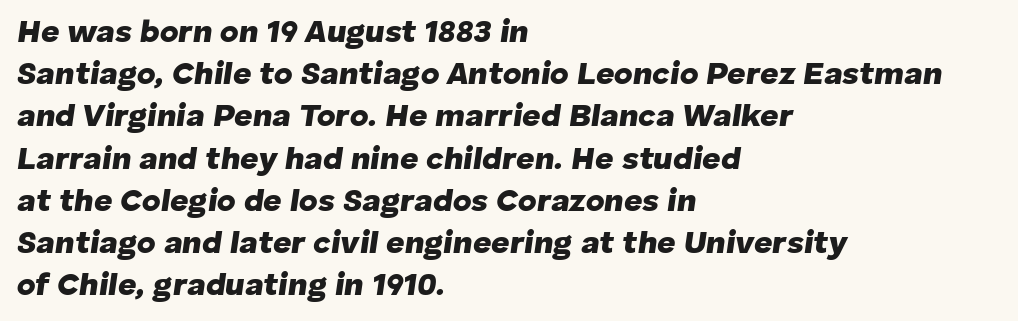
Q: Is the text bold? A: Yes.
Q: Is the text italic (slanted)? A: Yes, it leans right by about 8 degrees.
Q: Is the text underlined? A: No.
Q: How is the paragraph aligned? A: Left-aligned.
Q: Is the spacing between letters normal or unusually wide? A: Normal.
Q: Is the spacing between lines tight, normal or loose? A: Normal.
Q: Width (condensed, normal, or wide)? A: Normal.
Q: Stroke contrast? A: Low.
Q: x-height? A: Medium.
Q: Monospaced? A: No.
